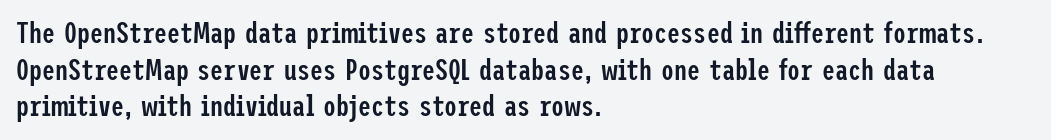
The image shows 29 px semibold, condensed sans-serif type, upright; set left-aligned, normal line spacing (1.26x), normal letter spacing, not underlined; low stroke contrast and a medium x-height.
